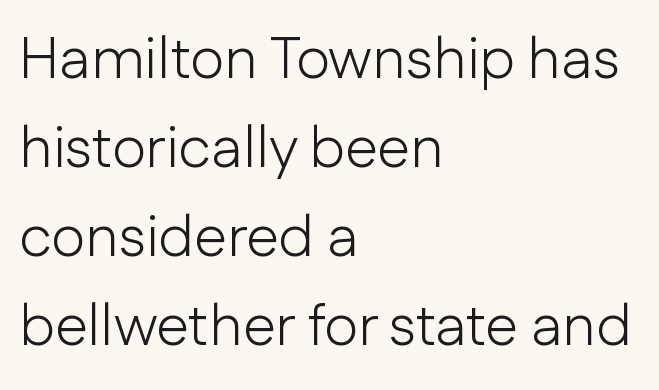
Q: Is the text bold? A: No.
Q: Is the text italic (slanted)? A: No, it is upright.
Q: Is the typeface a serif or a sans-serif typeface? A: Sans-serif.
Q: Is the text underlined? A: No.
Q: How is the paragraph aligned? A: Left-aligned.
Q: Is the spacing between letters normal or unusually wide? A: Normal.
Q: Is the spacing between lines tight, normal or loose? A: Normal.
Q: Width (condensed, normal, or wide)? A: Normal.
Q: Stroke contrast? A: Low.
Q: x-height? A: Medium.
Q: Monospaced? A: No.
